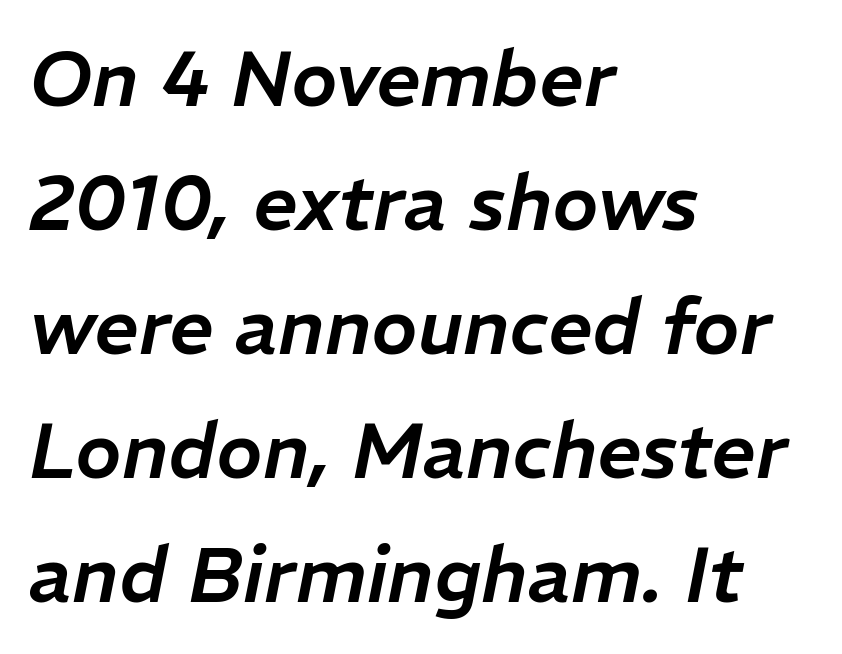
{"italic": "yes", "lean": "right", "slant_degrees": 11, "width": "normal", "stroke_contrast": "low", "x_height": "medium", "monospaced": "no", "underline": "no", "align": "left", "line_spacing": "normal", "line_spacing_ratio": 1.59, "letter_spacing": "normal", "letter_spacing_em": 0.0, "glyph_px": 78}
